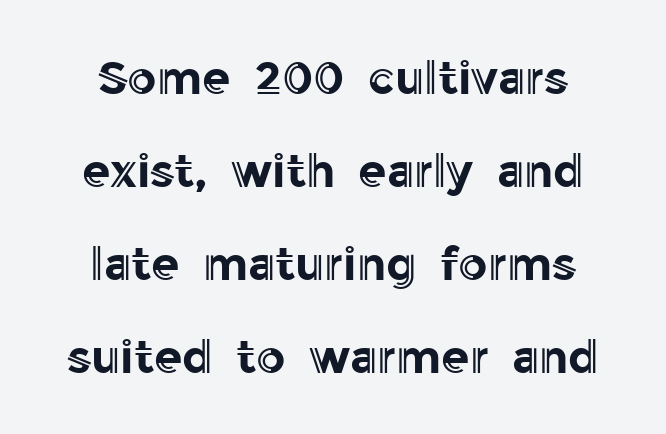
Each word holds together tightly as a unit, with standard inter-letter gaps. No word sits above an underline. Posture: vertical. Summary of vertical rhythm: relaxed, with wide interline spacing.
